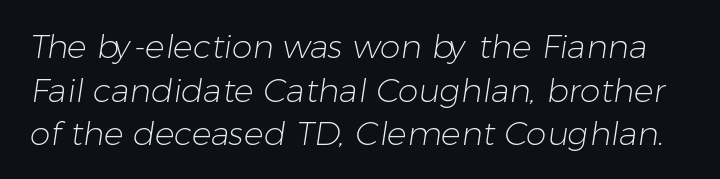
Q: Is the text bold? A: No.
Q: Is the typeface a serif or a sans-serif typeface? A: Sans-serif.
Q: Is the text underlined? A: No.
Q: Is the spacing between letters normal or unusually wide? A: Normal.
Q: Is the spacing between lines tight, normal or loose? A: Normal.
Q: Width (condensed, normal, or wide)? A: Normal.
Q: Stroke contrast? A: Low.
Q: x-height? A: Medium.
Q: Monospaced? A: No.
